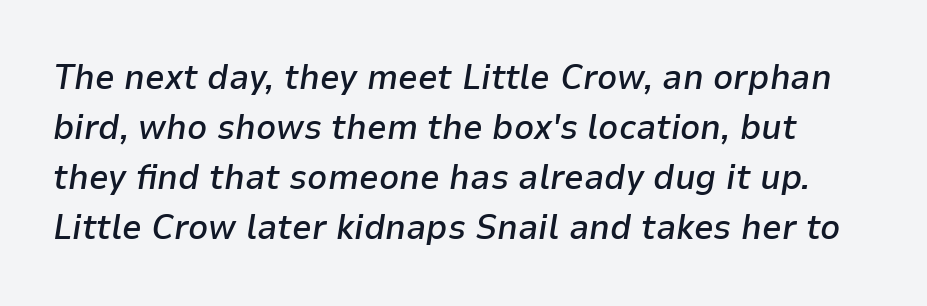
{"italic": "yes", "lean": "right", "slant_degrees": 9, "bold": "semi", "weight": "semibold", "width": "normal", "stroke_contrast": "low", "x_height": "medium", "monospaced": "no", "underline": "no", "line_spacing": "normal", "line_spacing_ratio": 1.43, "letter_spacing": "normal", "letter_spacing_em": 0.0, "glyph_px": 35}
